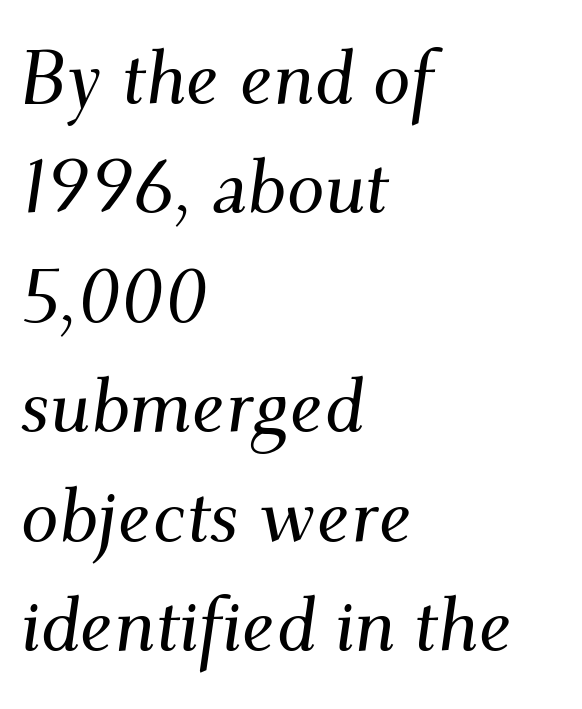
{"serif": "yes", "italic": "yes", "lean": "right", "slant_degrees": 9, "width": "normal", "stroke_contrast": "medium", "x_height": "small", "monospaced": "no", "underline": "no", "align": "left", "line_spacing": "normal", "line_spacing_ratio": 1.46, "letter_spacing": "normal", "letter_spacing_em": 0.0, "glyph_px": 75}
